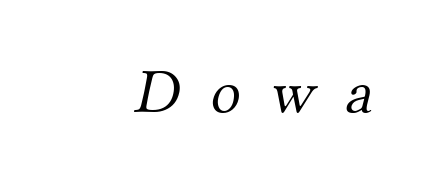
Q: Is the text bold? A: No.
Q: Is the typeface a serif or a sans-serif typeface? A: Serif.
Q: Is the text underlined? A: No.
Q: Is the spacing between letters normal or unusually wide? A: Unusually wide.
Q: Width (condensed, normal, or wide)? A: Normal.
Q: Stroke contrast? A: Medium.
Q: x-height? A: Small.
Q: Monospaced? A: No.
